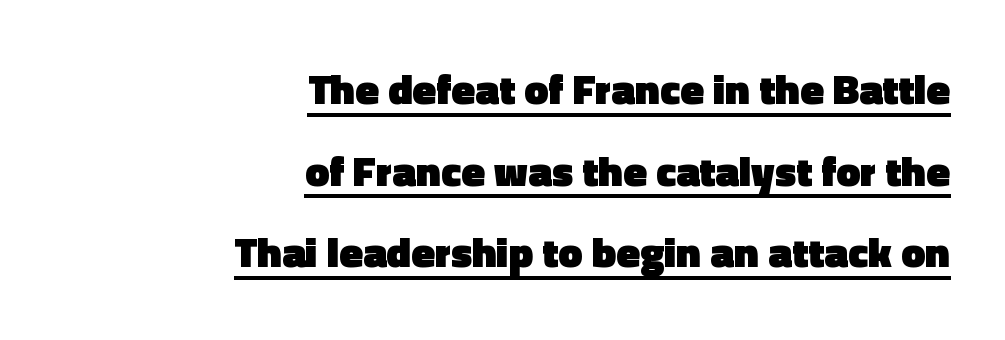
Does the copy run flush right? Yes — the right margin is perfectly even. Every character sits straight up, as roman type does. These lines are rendered in a variable-pitch font. The characters look thick and weighty, a clear bold. Quick note: interline space is abundant. Nothing unusual about the tracking: characters are spaced as the font intends.
